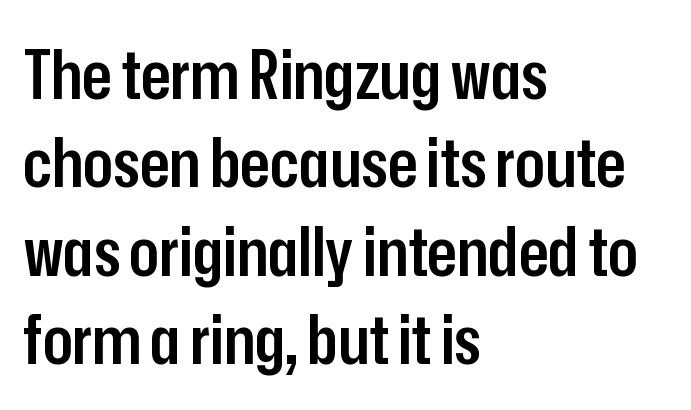
Q: Is the text bold? A: Semi-bold.
Q: Is the text italic (slanted)? A: No, it is upright.
Q: Is the typeface a serif or a sans-serif typeface? A: Sans-serif.
Q: Is the text underlined? A: No.
Q: How is the paragraph aligned? A: Left-aligned.
Q: Is the spacing between letters normal or unusually wide? A: Normal.
Q: Is the spacing between lines tight, normal or loose? A: Normal.
Q: Width (condensed, normal, or wide)? A: Condensed.
Q: Stroke contrast? A: Low.
Q: x-height? A: Medium.
Q: Monospaced? A: No.
